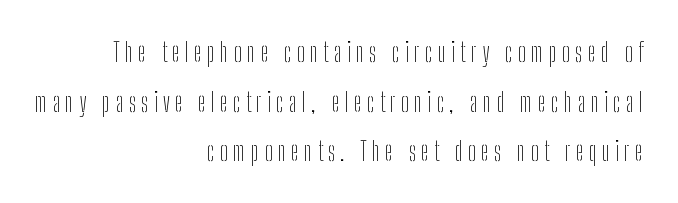
{"italic": "no", "bold": "no", "underline": "no", "align": "right", "line_spacing_ratio": 1.84, "glyph_px": 27}
